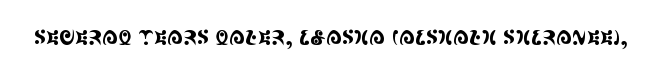
Q: Is the text italic (slanted)? A: No, it is upright.
Q: Is the text underlined? A: No.
Q: Is the spacing between letters normal or unusually wide? A: Normal.
